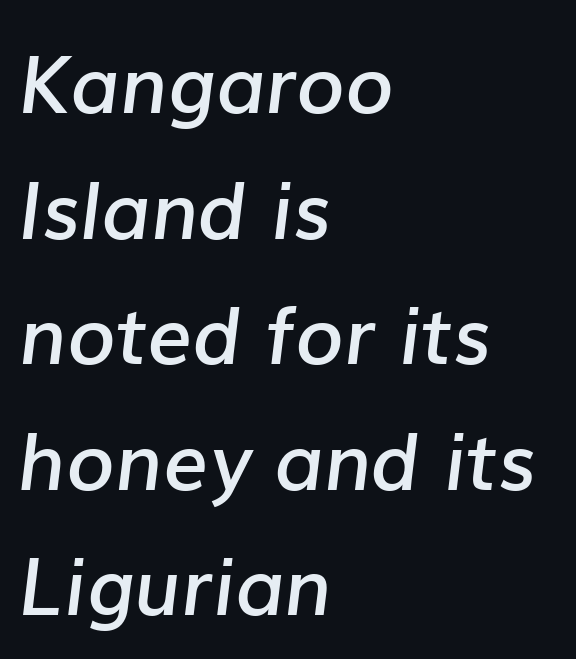
The image shows 79 px semibold type, italic (leaning right); set left-aligned, normal line spacing (1.59x), normal letter spacing, not underlined; low stroke contrast and a medium x-height.
